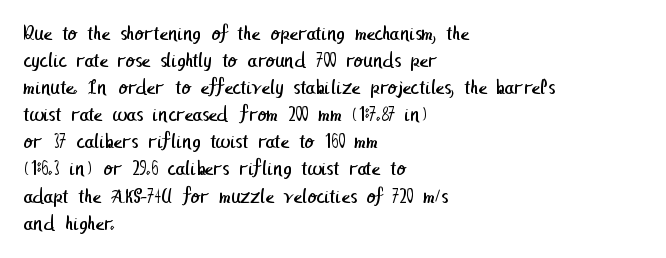
The paragraph shown leans on its left margin. Nothing heavy about these letters — not bold at all. Beneath every word, the page is bare. The letters sit at their default tracking, neither squeezed nor spread. Leading: standard.
